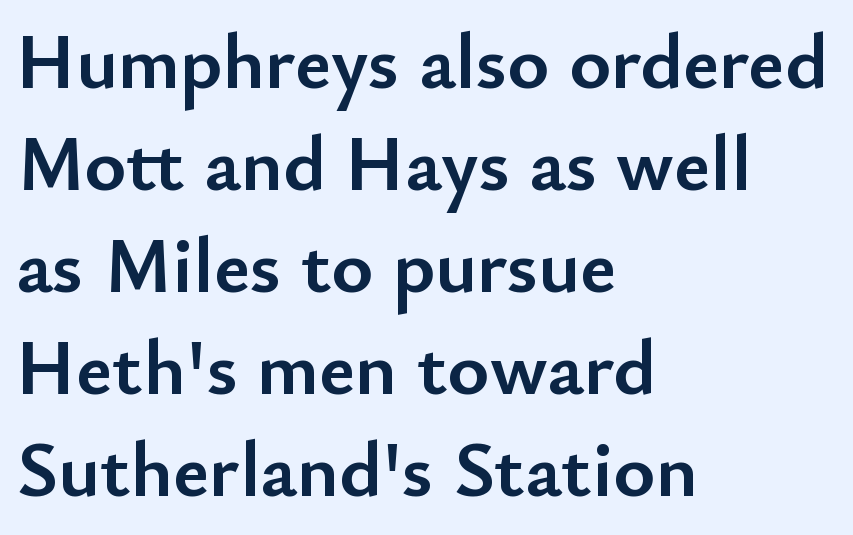
The image shows 79 px semibold sans-serif type, upright; set left-aligned, normal line spacing (1.29x), normal letter spacing, not underlined; low stroke contrast and a small x-height.
